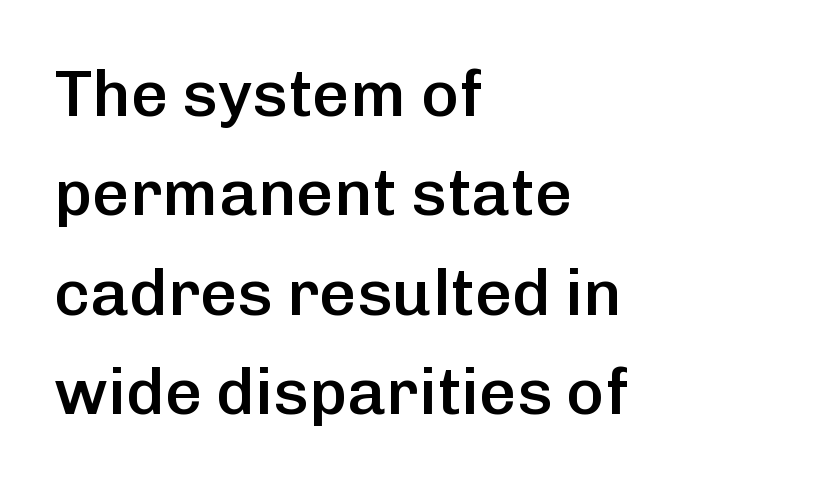
The image shows 65 px semibold sans-serif type, upright; set left-aligned, normal line spacing (1.53x), normal letter spacing, not underlined; low stroke contrast and a medium x-height.
